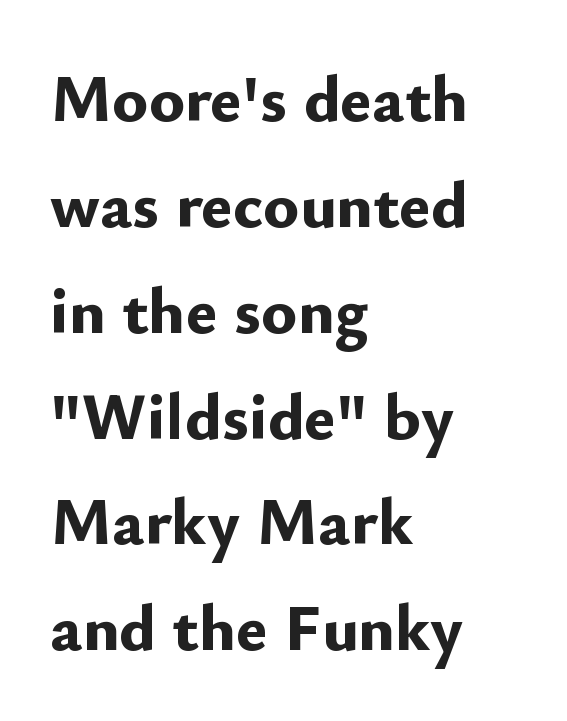
The image shows 67 px bold sans-serif type, upright; set left-aligned, normal line spacing (1.58x), normal letter spacing, not underlined; low stroke contrast and a small x-height.
